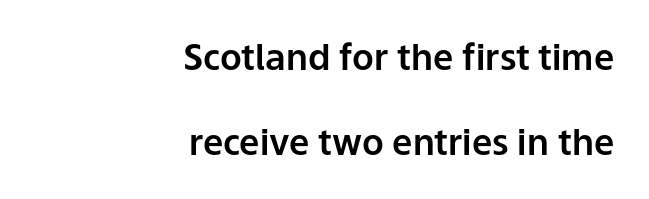
The image shows 36 px sans-serif type, upright; set right-aligned, loose line spacing (2.36x), normal letter spacing, not underlined; low stroke contrast and a medium x-height.
